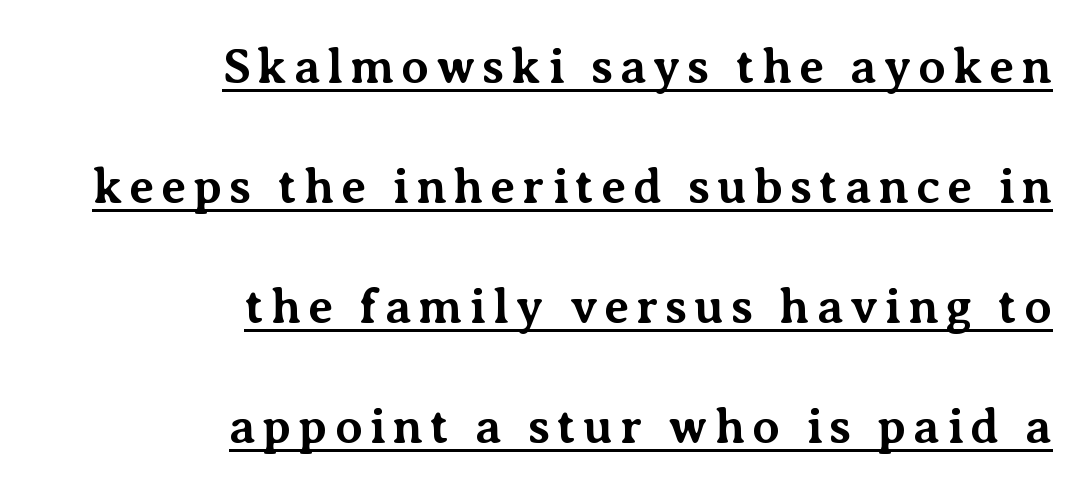
{"serif": "yes", "italic": "no", "bold": "yes", "weight": "bold", "width": "normal", "stroke_contrast": "medium", "x_height": "medium", "monospaced": "no", "underline": "yes", "align": "right", "line_spacing": "loose", "line_spacing_ratio": 2.45, "glyph_px": 49}
